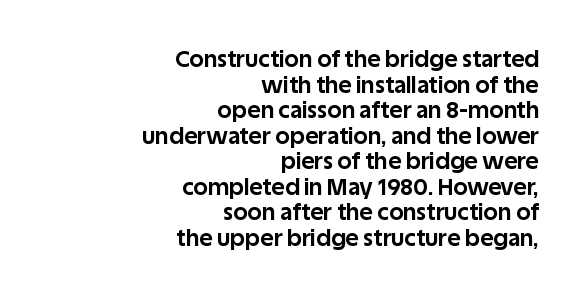
The image shows 23 px bold type, upright; set right-aligned, tight line spacing (1.11x), normal letter spacing, not underlined.
